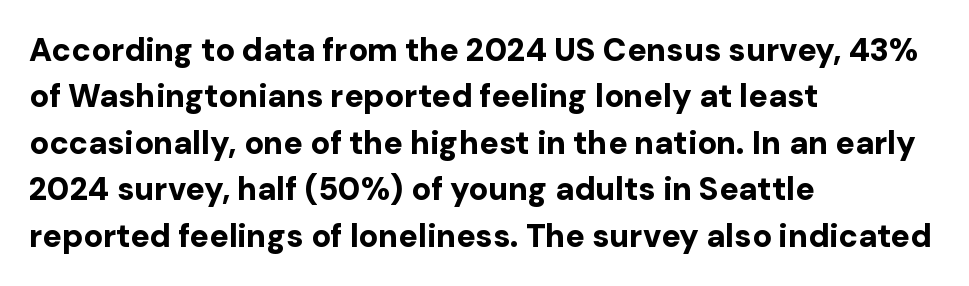
The image shows 32 px bold sans-serif type, upright; set left-aligned, normal line spacing (1.45x), normal letter spacing, not underlined; low stroke contrast and a medium x-height.
